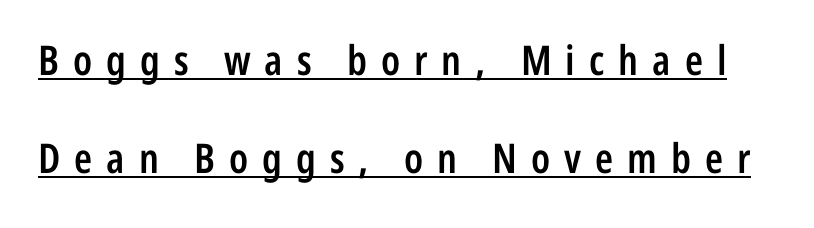
Every letter is mildly thick-stroked: semibold rather than bold. There is plenty of visible air inserted between adjacent glyphs. Notice how a bar underscores the lettering throughout. Regarding leading, the lines here are spaced well apart.
